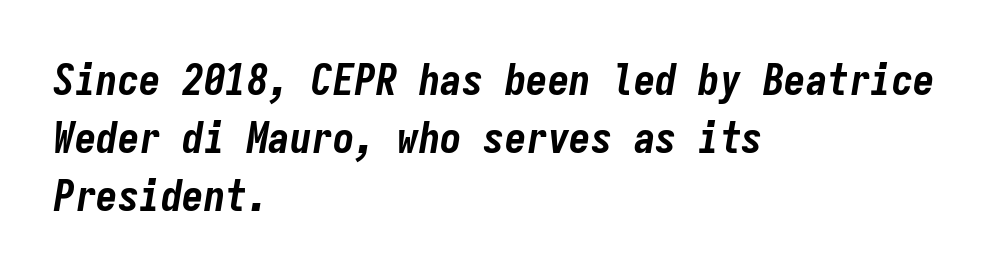
Q: Is the text bold? A: Yes.
Q: Is the text italic (slanted)? A: Yes, it leans right by about 9 degrees.
Q: Is the text underlined? A: No.
Q: How is the paragraph aligned? A: Left-aligned.
Q: Is the spacing between letters normal or unusually wide? A: Normal.
Q: Is the spacing between lines tight, normal or loose? A: Normal.
Q: Width (condensed, normal, or wide)? A: Condensed.
Q: Stroke contrast? A: Low.
Q: x-height? A: Medium.
Q: Monospaced? A: Yes.
